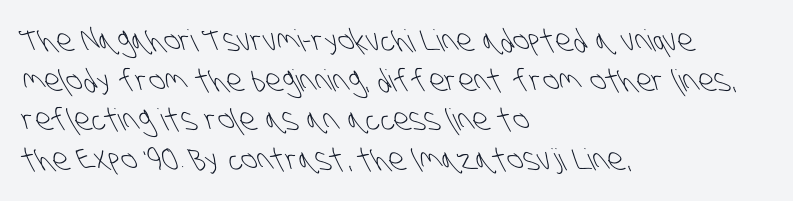
{"serif": "no", "bold": "no", "weight": "light", "width": "condensed", "stroke_contrast": "low", "x_height": "large", "monospaced": "no", "underline": "no", "align": "left", "line_spacing": "normal", "line_spacing_ratio": 1.32, "letter_spacing": "normal", "letter_spacing_em": 0.0, "glyph_px": 30}
